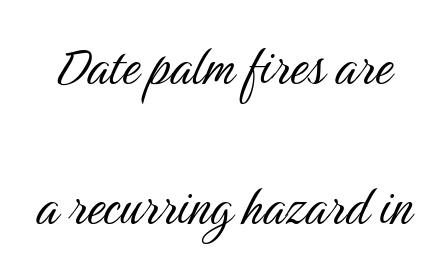
The image shows 61 px light, condensed sans-serif type; set loose line spacing (2.29x), normal letter spacing, not underlined; medium stroke contrast and a medium x-height.
